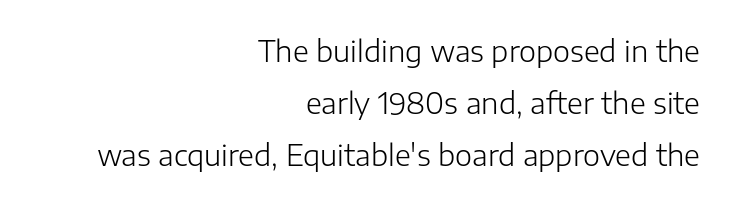
Q: Is the text bold? A: No.
Q: Is the text italic (slanted)? A: No, it is upright.
Q: Is the typeface a serif or a sans-serif typeface? A: Sans-serif.
Q: Is the text underlined? A: No.
Q: How is the paragraph aligned? A: Right-aligned.
Q: Is the spacing between letters normal or unusually wide? A: Normal.
Q: Width (condensed, normal, or wide)? A: Normal.
Q: Stroke contrast? A: Low.
Q: x-height? A: Medium.
Q: Monospaced? A: No.
